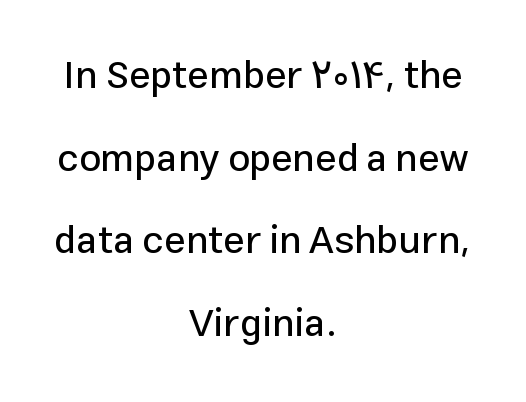
A great deal of white space separates one row of letters from the next. The paragraph shown floats in the horizontal middle. Is there any slant? The stems are plumb. Default kerning and tracking; the words read as compact shapes.
